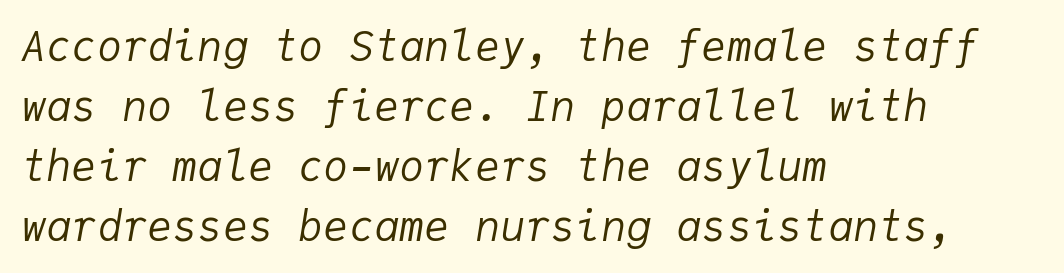
You could count columns in this text — the font is strictly monospaced. Stroke mass is kept to a normal reading level or below. Slant detected: the letters are inclined. The paragraph has a hard left edge and a soft right edge. Regarding leading, the lines here are spaced in the standard way.
